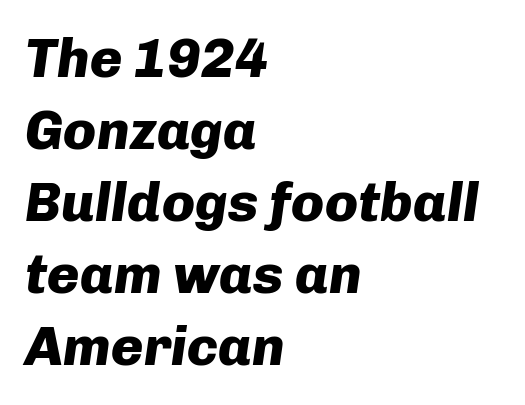
{"italic": "yes", "lean": "right", "slant_degrees": 8, "bold": "yes", "weight": "heavy", "width": "normal", "stroke_contrast": "low", "x_height": "medium", "monospaced": "no", "underline": "no", "align": "left", "line_spacing": "normal", "line_spacing_ratio": 1.31, "letter_spacing": "normal", "letter_spacing_em": 0.0, "glyph_px": 55}
